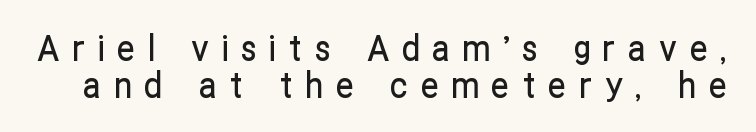
The image shows 36 px condensed sans-serif type, upright; set tight line spacing (1.02x), unusually wide letter spacing (+0.35 em), not underlined; low stroke contrast and a medium x-height.
